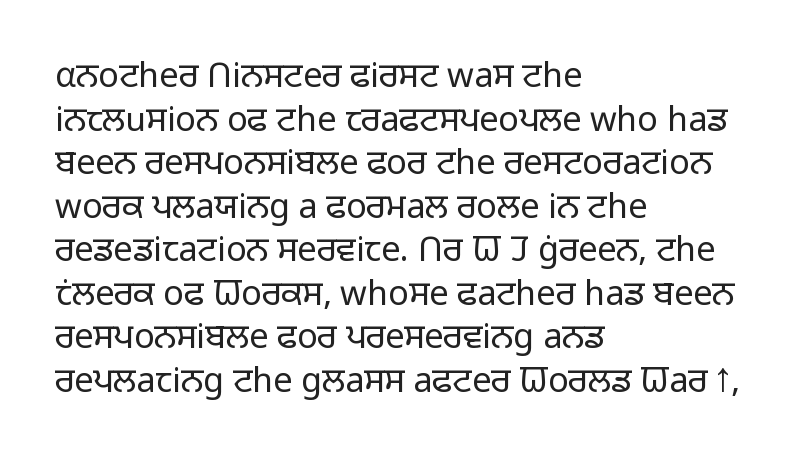
The image shows 34 px light sans-serif type, upright; set left-aligned, normal line spacing (1.28x), normal letter spacing, not underlined; low stroke contrast and a medium x-height.
